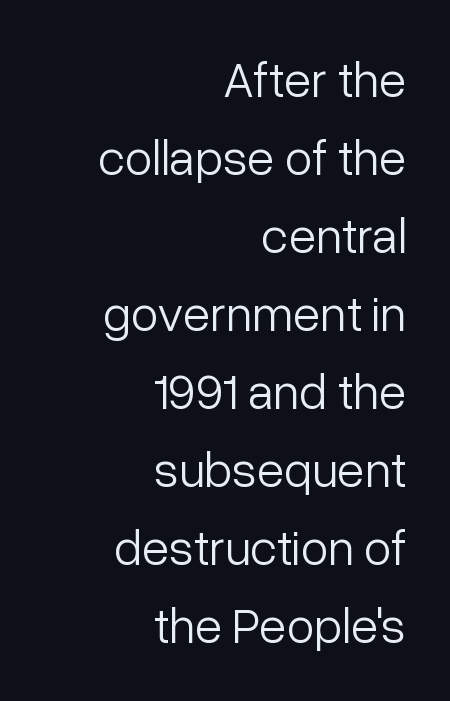
Q: Is the text bold? A: No.
Q: Is the text italic (slanted)? A: No, it is upright.
Q: Is the typeface a serif or a sans-serif typeface? A: Sans-serif.
Q: Is the text underlined? A: No.
Q: How is the paragraph aligned? A: Right-aligned.
Q: Is the spacing between letters normal or unusually wide? A: Normal.
Q: Is the spacing between lines tight, normal or loose? A: Normal.
Q: Width (condensed, normal, or wide)? A: Normal.
Q: Stroke contrast? A: Low.
Q: x-height? A: Medium.
Q: Monospaced? A: No.
